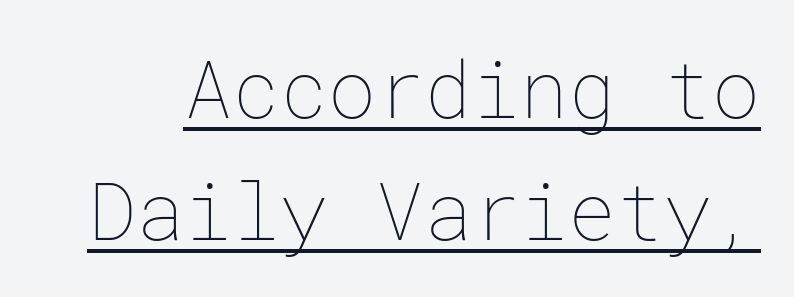
{"italic": "no", "bold": "no", "weight": "thin", "width": "normal", "stroke_contrast": "low", "x_height": "medium", "underline": "yes", "line_spacing": "normal", "line_spacing_ratio": 1.53, "letter_spacing": "normal", "letter_spacing_em": 0.0, "glyph_px": 80}
